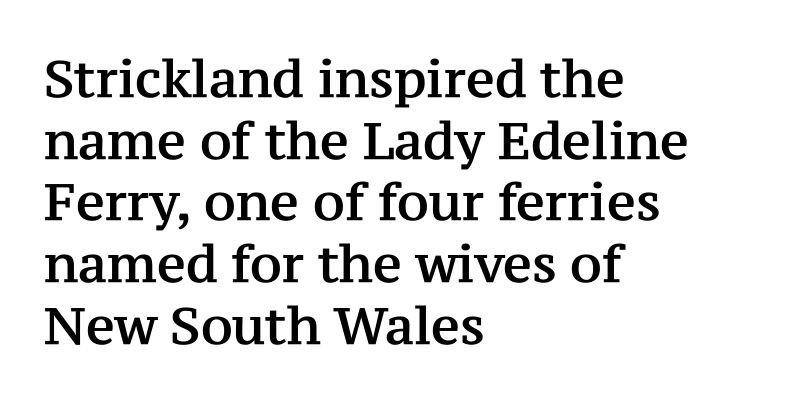
Q: Is the text italic (slanted)? A: No, it is upright.
Q: Is the typeface a serif or a sans-serif typeface? A: Serif.
Q: Is the text underlined? A: No.
Q: How is the paragraph aligned? A: Left-aligned.
Q: Is the spacing between letters normal or unusually wide? A: Normal.
Q: Width (condensed, normal, or wide)? A: Normal.
Q: Stroke contrast? A: Medium.
Q: x-height? A: Medium.
Q: Monospaced? A: No.
